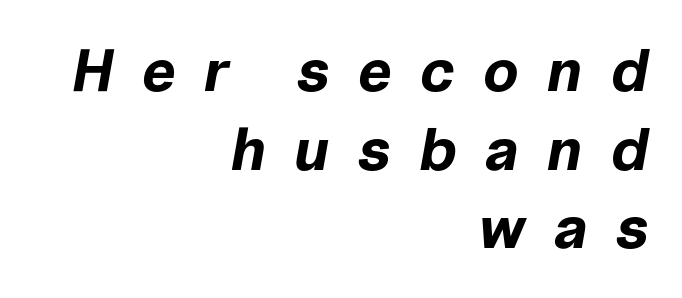
{"italic": "yes", "lean": "right", "slant_degrees": 10, "bold": "yes", "weight": "bold", "width": "normal", "stroke_contrast": "low", "x_height": "medium", "monospaced": "no", "underline": "no", "align": "right", "line_spacing": "normal", "line_spacing_ratio": 1.31, "letter_spacing": "wide", "letter_spacing_em": 0.47, "glyph_px": 60}
